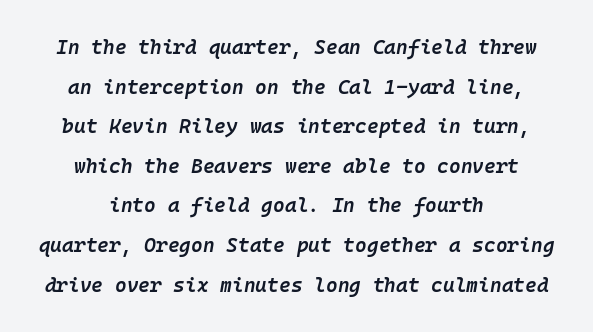
Q: Is the text bold? A: Semi-bold.
Q: Is the text italic (slanted)? A: Yes, it leans right by about 10 degrees.
Q: Is the text underlined? A: No.
Q: How is the paragraph aligned? A: Centered.
Q: Is the spacing between letters normal or unusually wide? A: Normal.
Q: Is the spacing between lines tight, normal or loose? A: Loose.
